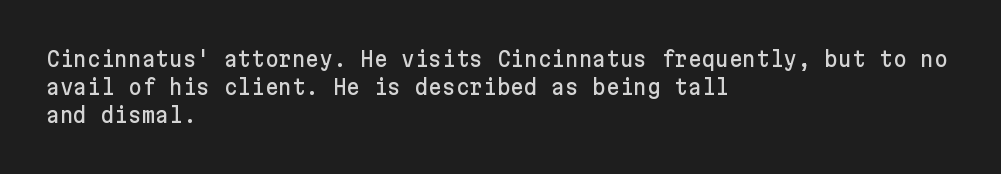
Q: Is the text italic (slanted)? A: No, it is upright.
Q: Is the text underlined? A: No.
Q: How is the paragraph aligned? A: Left-aligned.
Q: Is the spacing between letters normal or unusually wide? A: Normal.
Q: Is the spacing between lines tight, normal or loose? A: Normal.
